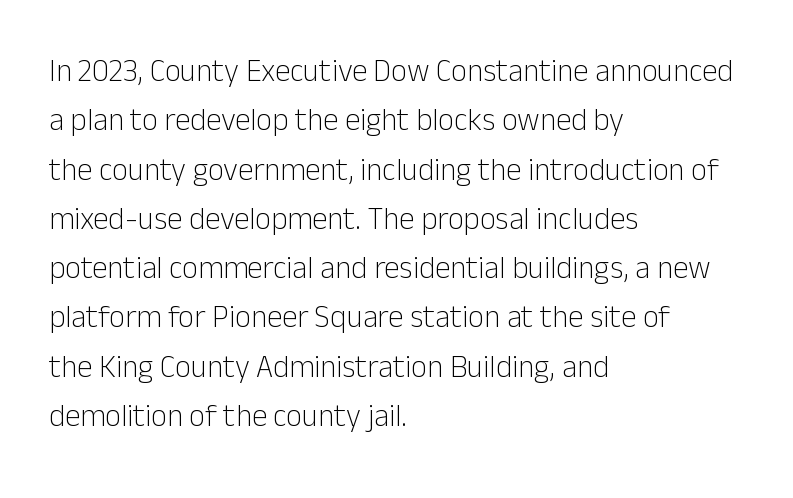
Tracking here is standard; glyphs follow each other at the usual distance. Unbolded letterforms with no extra heft. Serifs: no, the terminals of the letterforms are clean. Leading matches the norm, producing a regular column. This rendering uses left alignment, leaving the right contour irregular. Clear beneath every line of the passage.
